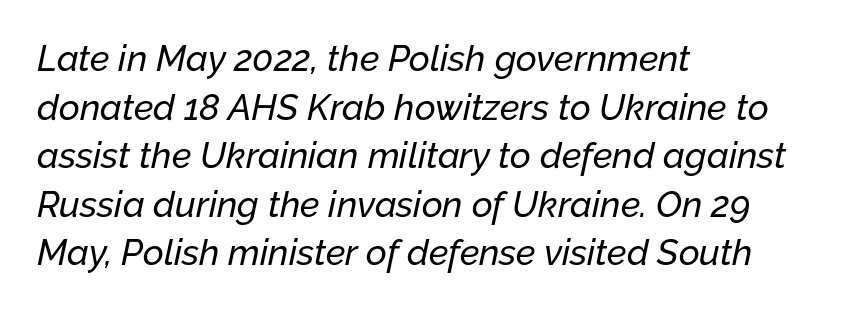
The image shows 36 px text type, italic (leaning right); set left-aligned, normal line spacing (1.35x), normal letter spacing, not underlined; low stroke contrast and a medium x-height.
